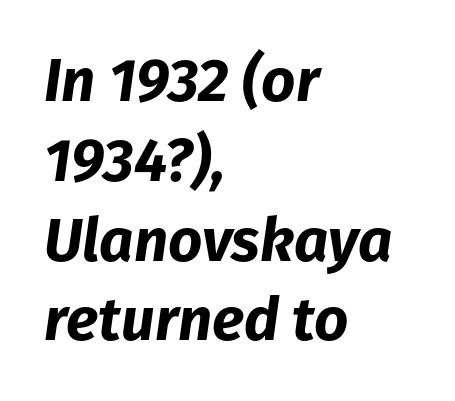
{"italic": "yes", "lean": "right", "slant_degrees": 8, "bold": "yes", "weight": "bold", "width": "normal", "stroke_contrast": "low", "x_height": "medium", "monospaced": "no", "underline": "no", "align": "left", "line_spacing": "normal", "line_spacing_ratio": 1.33, "letter_spacing": "normal", "letter_spacing_em": 0.0, "glyph_px": 60}
